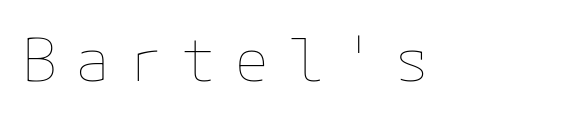
The image shows 59 px thin type, upright; set unusually wide letter spacing (+0.3 em), not underlined; low stroke contrast and a medium x-height.
